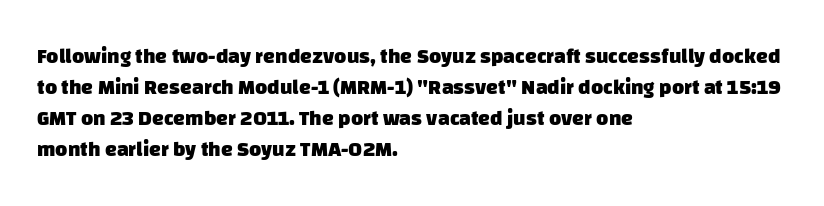
Q: Is the text bold? A: Yes.
Q: Is the text underlined? A: No.
Q: How is the paragraph aligned? A: Left-aligned.
Q: Is the spacing between letters normal or unusually wide? A: Normal.
Q: Is the spacing between lines tight, normal or loose? A: Normal.
